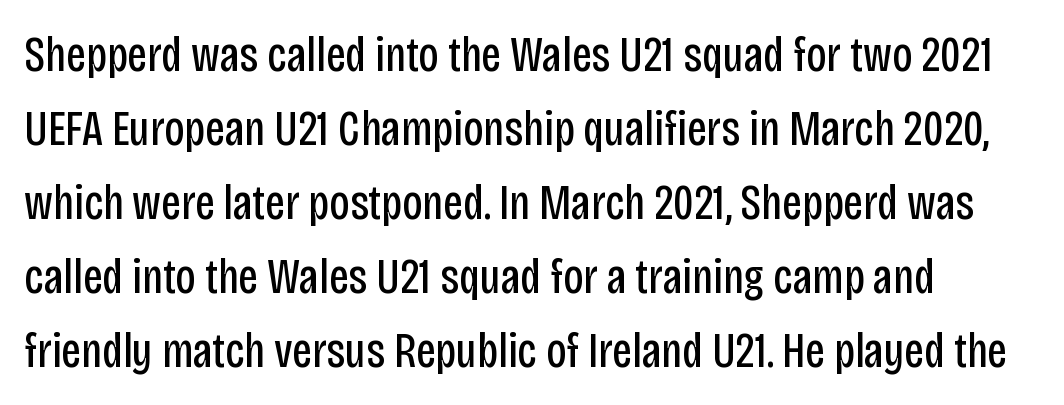
{"serif": "no", "italic": "no", "bold": "no", "weight": "regular", "width": "condensed", "stroke_contrast": "low", "x_height": "large", "monospaced": "no", "underline": "no", "align": "left", "line_spacing": "normal", "line_spacing_ratio": 1.48, "letter_spacing": "normal", "letter_spacing_em": 0.0, "glyph_px": 50}
